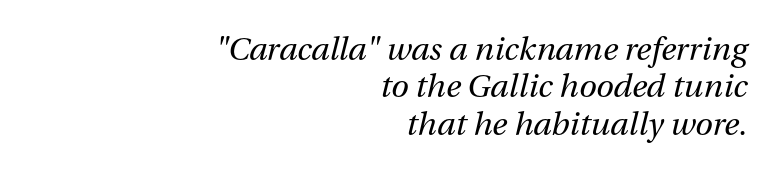
{"italic": "yes", "lean": "right", "slant_degrees": 13, "bold": "no", "weight": "regular", "width": "normal", "stroke_contrast": "medium", "x_height": "medium", "monospaced": "no", "underline": "no", "align": "right", "line_spacing_ratio": 1.17, "letter_spacing": "normal", "letter_spacing_em": 0.0, "glyph_px": 32}
